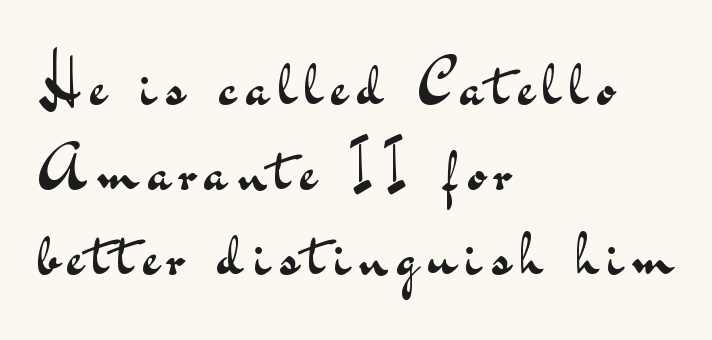
No heavy texture on the line: the type isn't bold. Typeset ragged right — the left edge is the straight one. The words here are not underlined.
